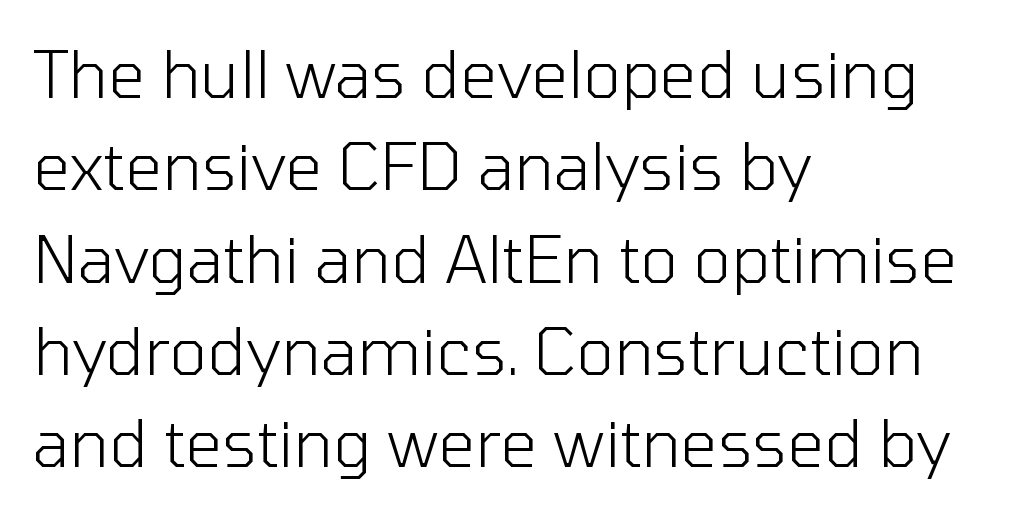
Q: Is the text bold? A: No.
Q: Is the text italic (slanted)? A: No, it is upright.
Q: Is the typeface a serif or a sans-serif typeface? A: Sans-serif.
Q: Is the text underlined? A: No.
Q: How is the paragraph aligned? A: Left-aligned.
Q: Is the spacing between letters normal or unusually wide? A: Normal.
Q: Is the spacing between lines tight, normal or loose? A: Normal.
Q: Width (condensed, normal, or wide)? A: Normal.
Q: Stroke contrast? A: Low.
Q: x-height? A: Medium.
Q: Monospaced? A: No.
